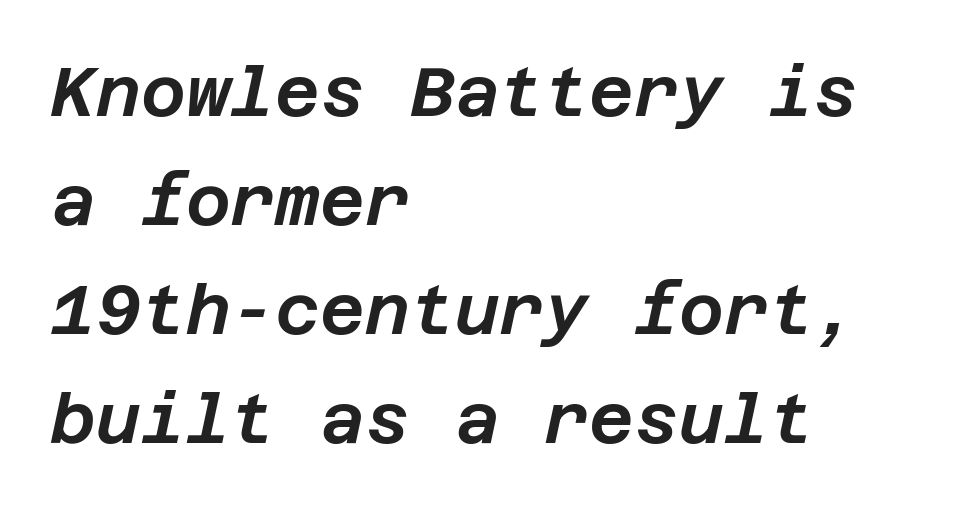
The text carries the slant typical of an italic or oblique font. The rag falls on the right side of this text block. Decoration check: the copy has no underline. The type is set solid horizontally, with unmodified tracking. The leading is moderate, giving the passage an even texture.
